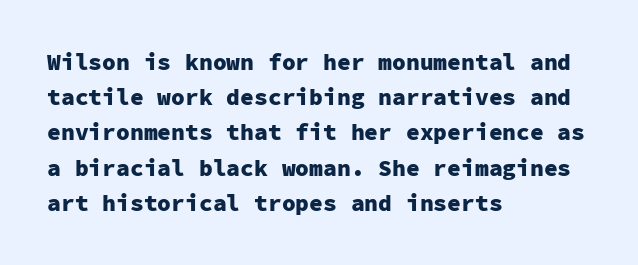
{"italic": "no", "bold": "yes", "underline": "no", "align": "left", "line_spacing": "normal", "line_spacing_ratio": 1.53, "letter_spacing": "normal", "letter_spacing_em": 0.0, "glyph_px": 23}
